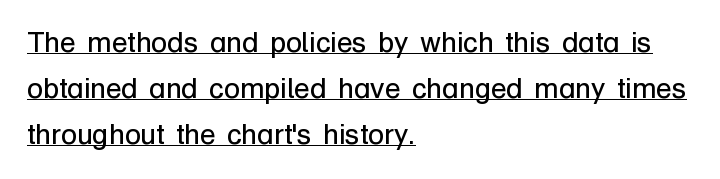
The image shows 29 px regular-weight sans-serif type, upright; set left-aligned, normal line spacing (1.59x), normal letter spacing, underlined; low stroke contrast and a medium x-height.
